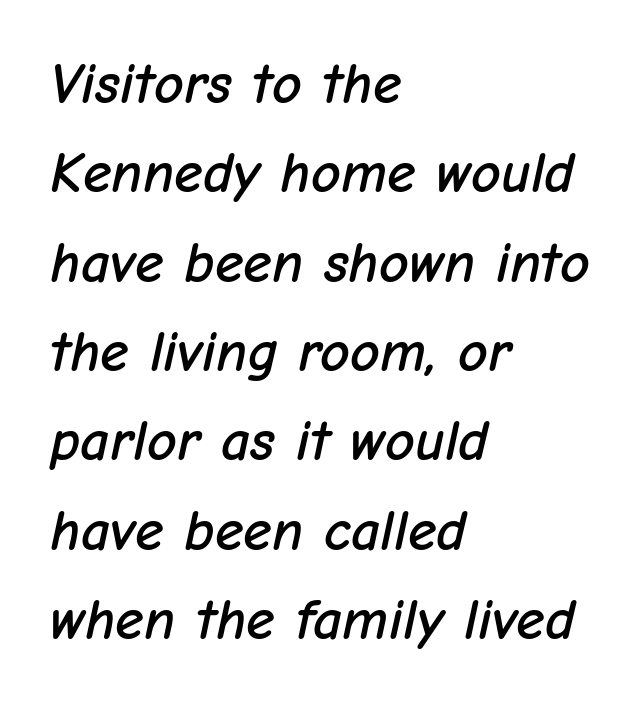
Each letter keeps its own natural width here, so spacing adapts to shape. This rendering leaves character spacing at its baseline value. These lines stack with their left ends in a neat column. Vertically, the passage feels balanced, rows spaced as you'd expect.
